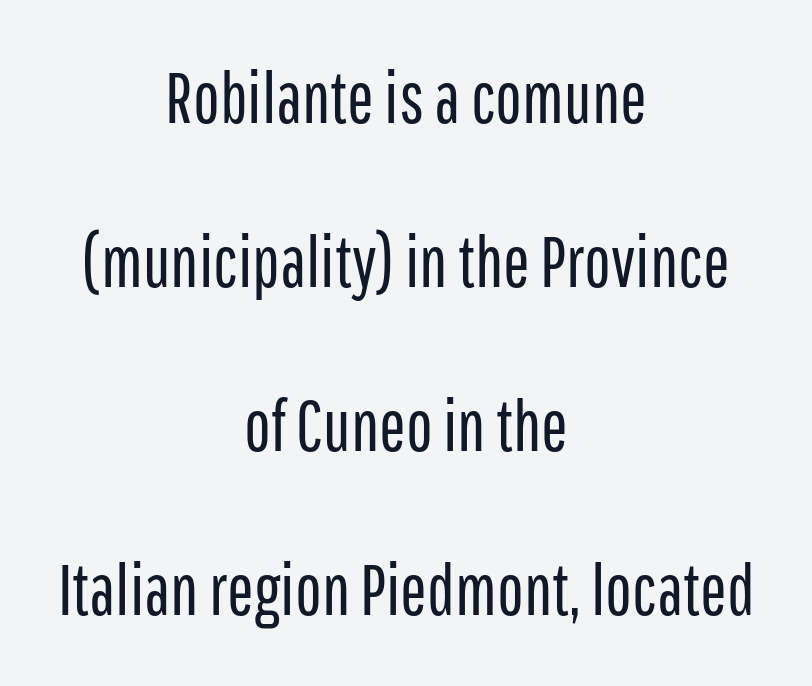
The image shows 71 px regular-weight, condensed sans-serif type, upright; set centered, loose line spacing (2.31x), normal letter spacing, not underlined; low stroke contrast and a medium x-height.
